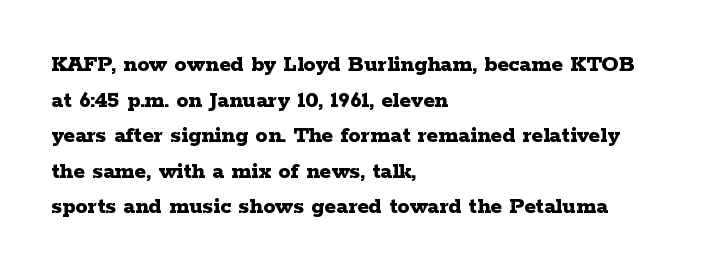
The image shows 24 px bold type, upright; set left-aligned, normal line spacing (1.48x), normal letter spacing, not underlined.
